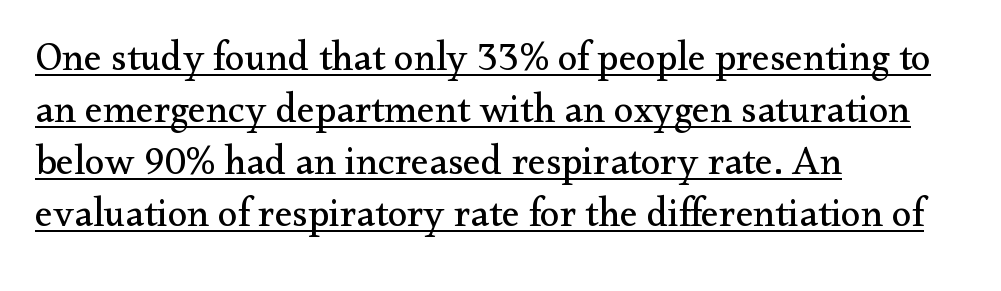
Which margin do the lines hug? The left one — the right edge is uneven. Honestly, the letter spacing is just normal — you wouldn't notice it. The typography opts for an upright posture over an oblique one. Each letter keeps its own natural width here, so spacing adapts to shape. Compared with undecorated copy, this sample adds a rule below the words.
